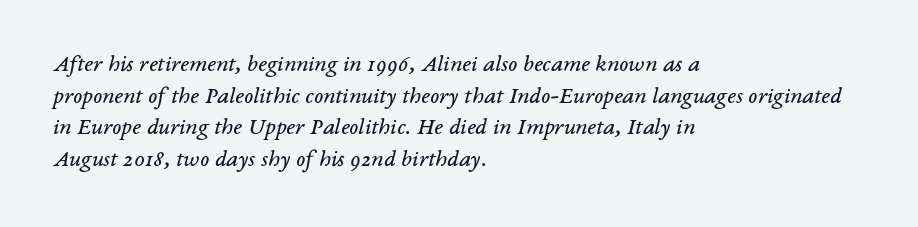
The image shows 24 px text type, italic (leaning right); set left-aligned, normal line spacing (1.32x), normal letter spacing, not underlined.
